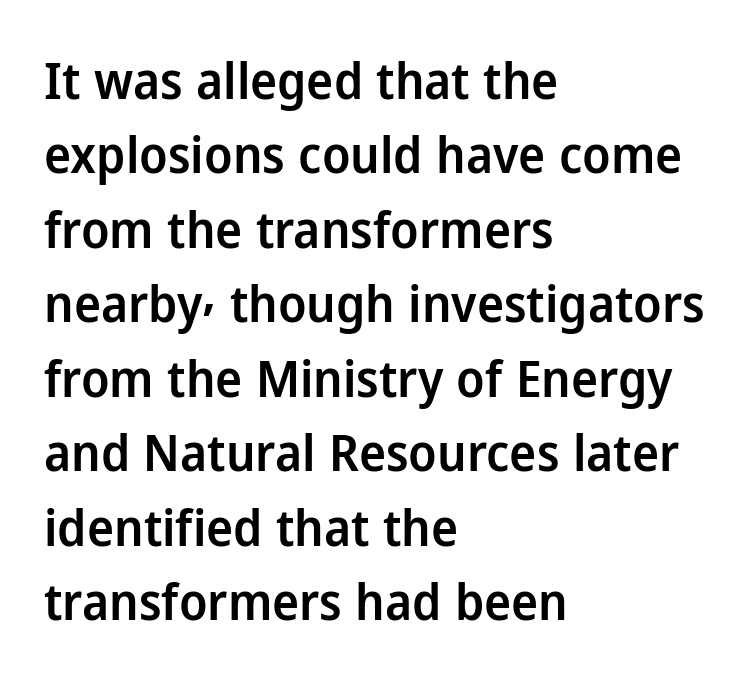
The image shows 51 px semibold sans-serif type, upright; set left-aligned, normal line spacing (1.46x), normal letter spacing, not underlined; low stroke contrast and a medium x-height.
